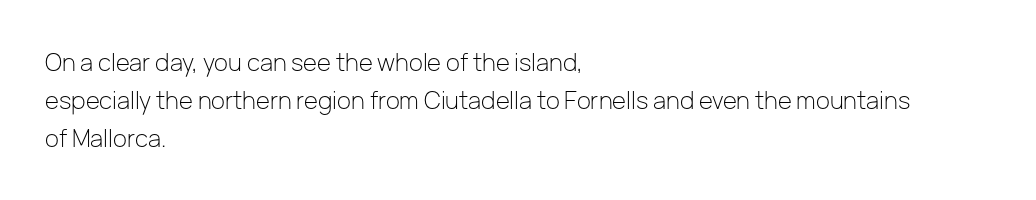
{"italic": "no", "bold": "no", "underline": "no", "align": "left", "line_spacing": "normal", "line_spacing_ratio": 1.58, "letter_spacing": "normal", "letter_spacing_em": 0.0, "glyph_px": 24}
